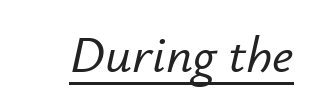
Q: Is the text italic (slanted)? A: Yes, it leans right by about 12 degrees.
Q: Is the text underlined? A: Yes.
Q: Is the spacing between letters normal or unusually wide? A: Normal.
Q: Width (condensed, normal, or wide)? A: Normal.
Q: Stroke contrast? A: Low.
Q: x-height? A: Small.
Q: Monospaced? A: No.
